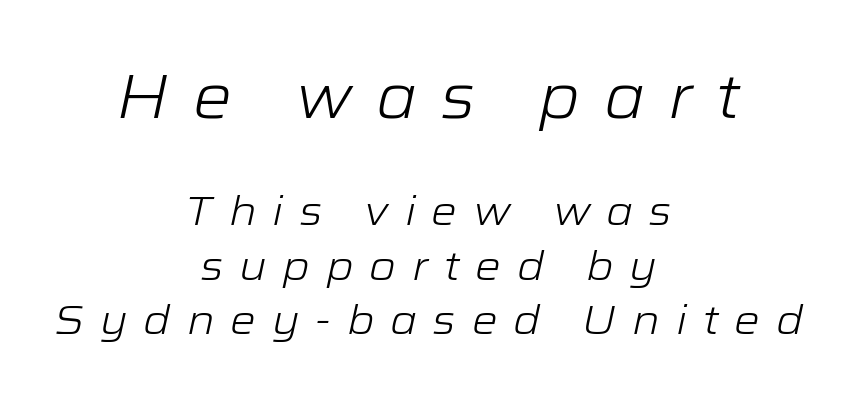
{"italic": "yes", "lean": "right", "slant_degrees": 12, "bold": "no", "weight": "light", "width": "wide", "stroke_contrast": "low", "x_height": "medium", "monospaced": "no", "underline": "no", "align": "center", "line_spacing": "normal", "line_spacing_ratio": 1.32, "letter_spacing": "wide", "letter_spacing_em": 0.38, "larger_block": "first", "size_ratio": 1.51, "glyph_px": 62}
